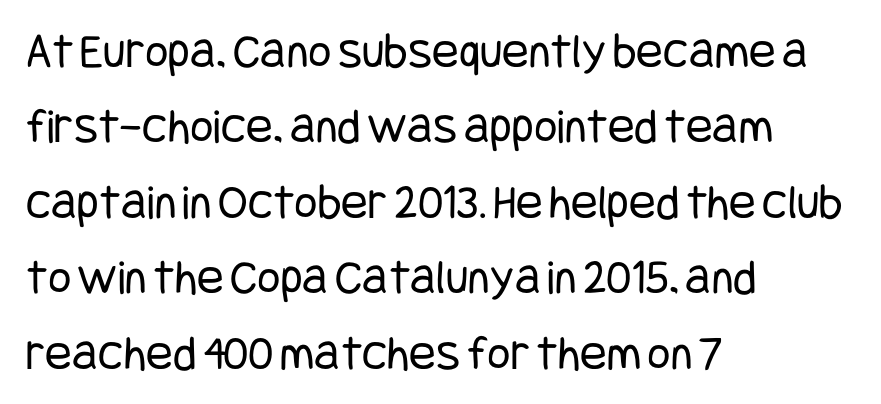
The image shows 50 px regular-weight, condensed sans-serif type, upright; set left-aligned, normal line spacing (1.51x), normal letter spacing, not underlined; low stroke contrast and a large x-height.
